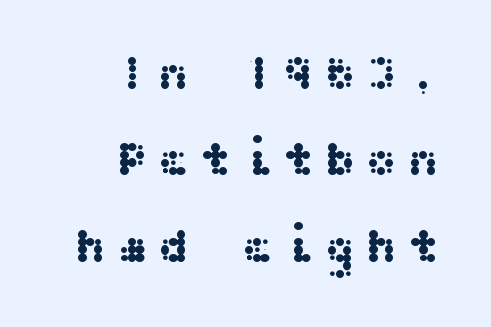
The zone under the glyphs is completely vacant. Classification — sans serif. Designer's note — italics off, roman on. Notice how the passage keeps a crisp vertical edge on the right only.
